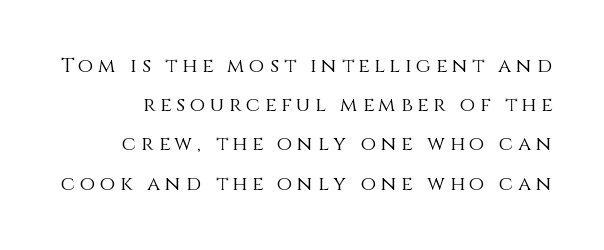
Someone cranked the tracking dial way up on this one. Upright lettering throughout. Think standard paragraph weight, or any step lighter than that. The lines are spread far apart with generous leading.
